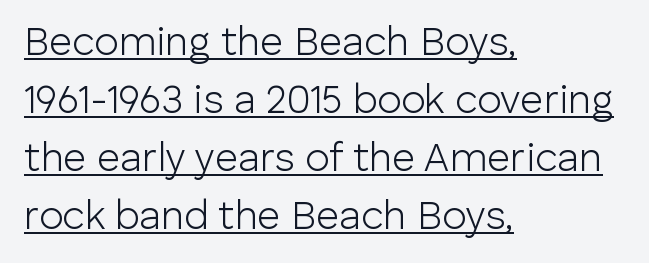
Weight: regular or lighter. Tracking here is standard; glyphs follow each other at the usual distance. These lines are rendered in a variable-pitch font. Teacher's note: observe the even left margin — that is flush-left alignment. A rule runs beneath these lines of type.
